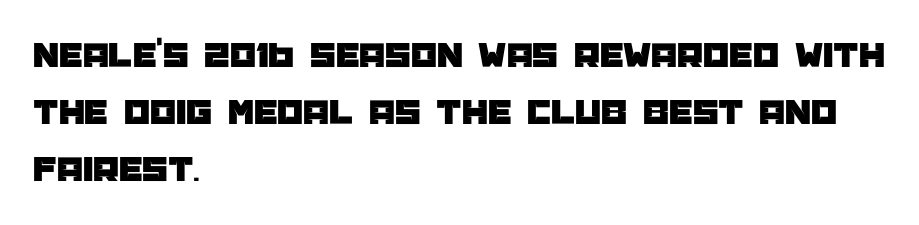
{"serif": "no", "italic": "no", "width": "normal", "stroke_contrast": "low", "x_height": "large", "monospaced": "no", "underline": "no", "align": "left", "line_spacing": "normal", "line_spacing_ratio": 1.54, "letter_spacing": "normal", "letter_spacing_em": 0.0, "glyph_px": 37}
